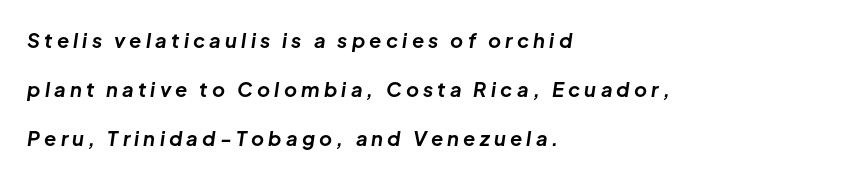
The image shows 20 px bold type, italic (leaning right); set left-aligned, loose line spacing (2.46x), unusually wide letter spacing (+0.21 em), not underlined.
